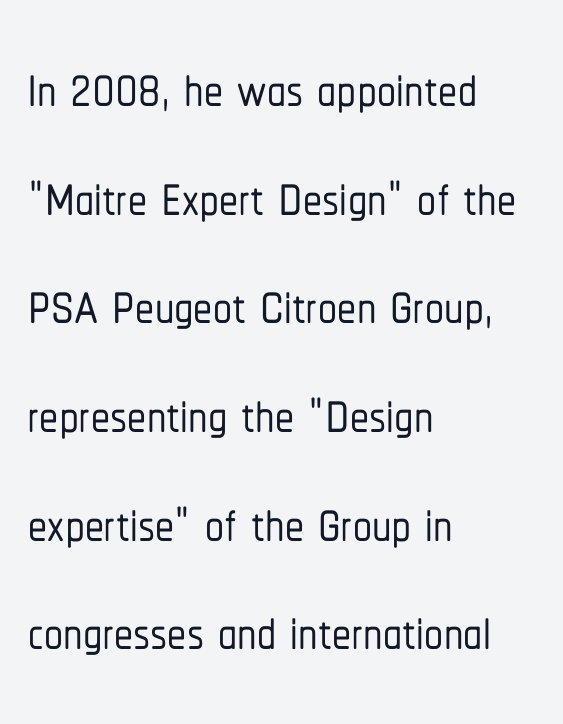
{"serif": "no", "italic": "no", "width": "condensed", "stroke_contrast": "low", "x_height": "medium", "monospaced": "no", "underline": "no", "align": "left", "line_spacing": "normal", "line_spacing_ratio": 1.43, "letter_spacing": "normal", "letter_spacing_em": 0.0, "glyph_px": 76}
